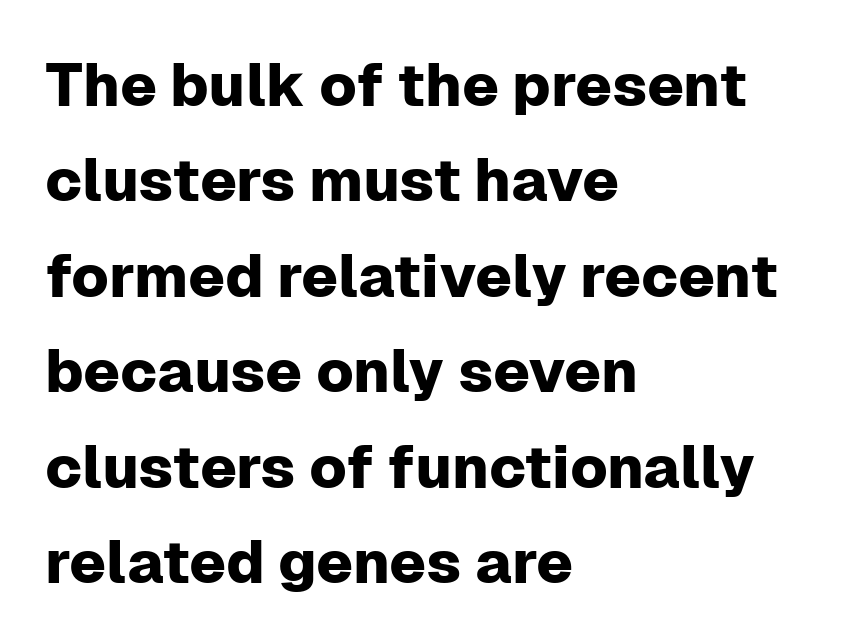
Q: Is the text italic (slanted)? A: No, it is upright.
Q: Is the typeface a serif or a sans-serif typeface? A: Sans-serif.
Q: Is the text underlined? A: No.
Q: How is the paragraph aligned? A: Left-aligned.
Q: Is the spacing between letters normal or unusually wide? A: Normal.
Q: Is the spacing between lines tight, normal or loose? A: Normal.
Q: Width (condensed, normal, or wide)? A: Normal.
Q: Stroke contrast? A: Low.
Q: x-height? A: Medium.
Q: Monospaced? A: No.
